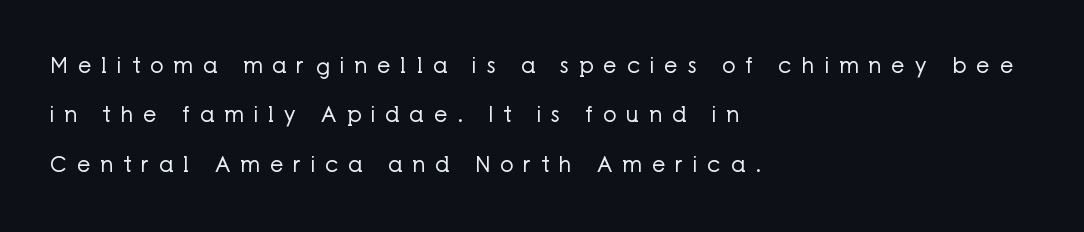
The image shows 21 px text type, upright; set left-aligned, loose line spacing (2.35x), unusually wide letter spacing (+0.48 em), not underlined.
